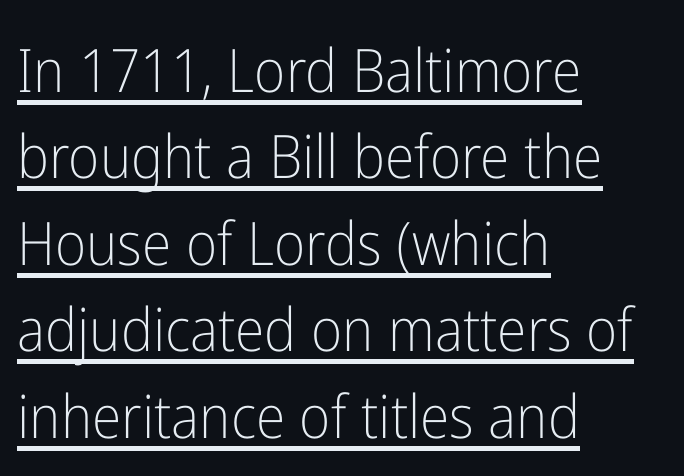
{"serif": "no", "italic": "no", "bold": "no", "weight": "light", "width": "condensed", "stroke_contrast": "low", "x_height": "medium", "monospaced": "no", "underline": "yes", "align": "left", "line_spacing": "normal", "line_spacing_ratio": 1.44, "letter_spacing": "normal", "letter_spacing_em": 0.0, "glyph_px": 60}
